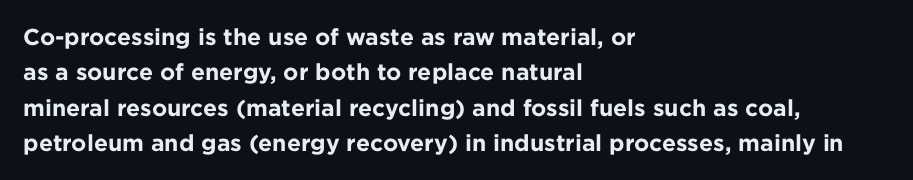
{"italic": "no", "bold": "yes", "underline": "no", "align": "left", "line_spacing": "normal", "line_spacing_ratio": 1.54, "letter_spacing": "normal", "letter_spacing_em": 0.0, "glyph_px": 23}
